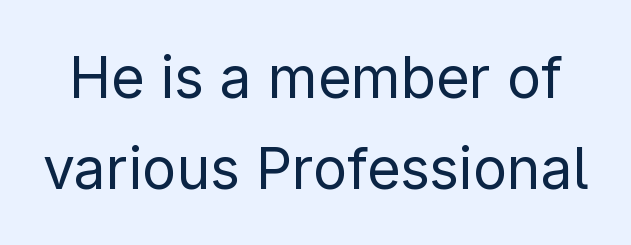
Q: Is the text bold? A: No.
Q: Is the text italic (slanted)? A: No, it is upright.
Q: Is the typeface a serif or a sans-serif typeface? A: Sans-serif.
Q: Is the text underlined? A: No.
Q: Is the spacing between letters normal or unusually wide? A: Normal.
Q: Is the spacing between lines tight, normal or loose? A: Normal.
Q: Width (condensed, normal, or wide)? A: Normal.
Q: Stroke contrast? A: Low.
Q: x-height? A: Medium.
Q: Monospaced? A: No.
